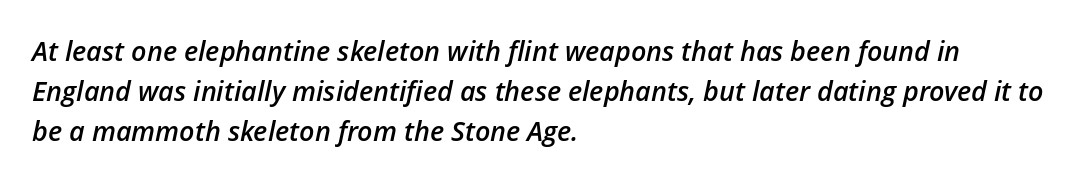
{"italic": "yes", "lean": "right", "slant_degrees": 12, "bold": "semi", "underline": "no", "align": "left", "line_spacing": "normal", "line_spacing_ratio": 1.48, "letter_spacing": "normal", "letter_spacing_em": 0.0, "glyph_px": 27}
